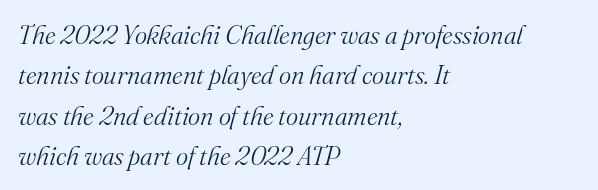
The image shows 26 px text type, italic (leaning right); set left-aligned, normal line spacing (1.55x), normal letter spacing, not underlined.
